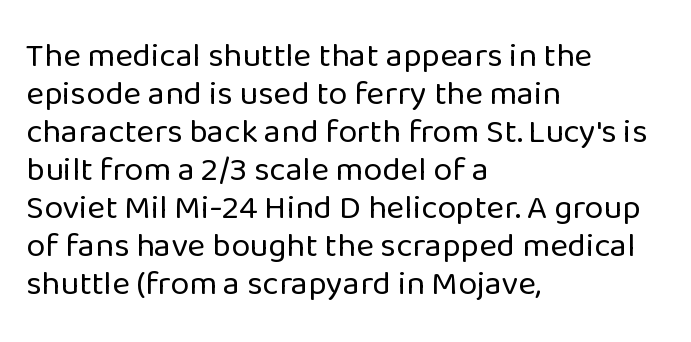
The image shows 34 px regular-weight sans-serif type, upright; set left-aligned, tight line spacing (1.12x), normal letter spacing, not underlined; low stroke contrast and a medium x-height.
